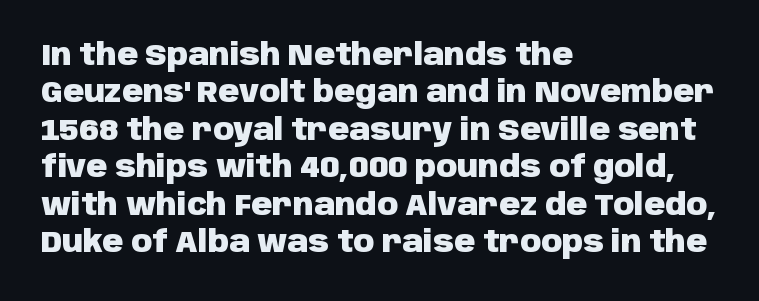
Q: Is the text bold? A: Yes.
Q: Is the text italic (slanted)? A: No, it is upright.
Q: Is the typeface a serif or a sans-serif typeface? A: Sans-serif.
Q: Is the text underlined? A: No.
Q: How is the paragraph aligned? A: Left-aligned.
Q: Is the spacing between letters normal or unusually wide? A: Normal.
Q: Is the spacing between lines tight, normal or loose? A: Normal.
Q: Width (condensed, normal, or wide)? A: Normal.
Q: Stroke contrast? A: Low.
Q: x-height? A: Large.
Q: Monospaced? A: No.
